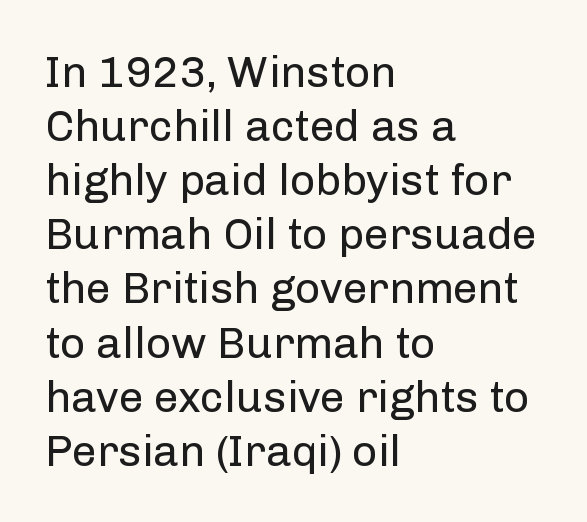
The image shows 44 px regular-weight sans-serif type, upright; set left-aligned, line spacing 1.23x, normal letter spacing, not underlined; low stroke contrast and a medium x-height.
